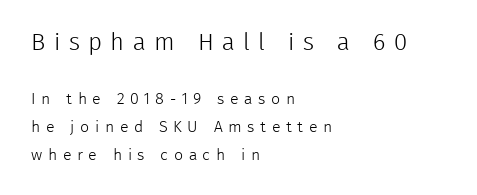
The strokes carry an ordinary text weight at most. Anything drawn beneath the words? Only blank space. Honestly, the letter spacing is so wide it's the main thing you notice. The font's upright variant was chosen for this text.
